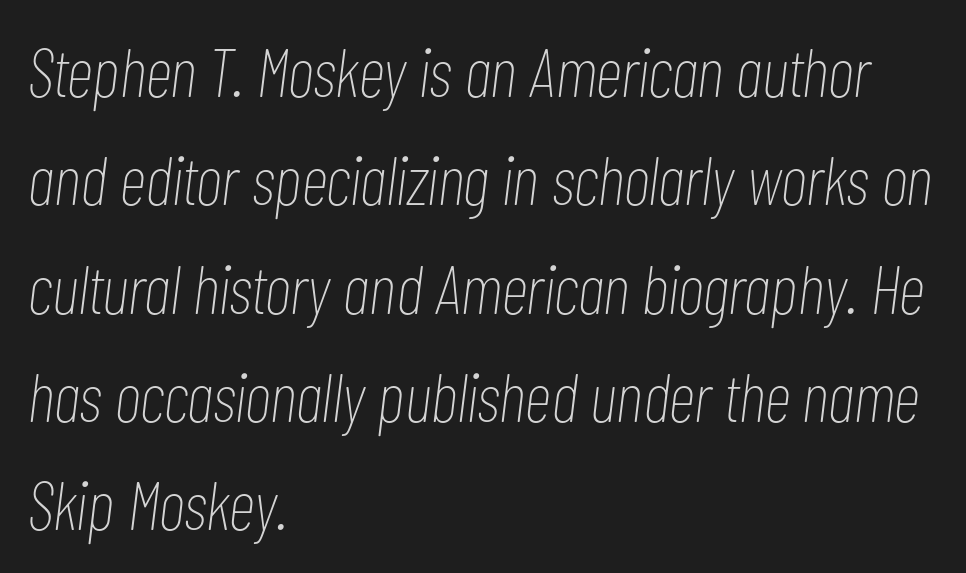
{"italic": "yes", "lean": "right", "slant_degrees": 7, "bold": "no", "weight": "thin", "width": "condensed", "stroke_contrast": "low", "x_height": "medium", "monospaced": "no", "underline": "no", "align": "left", "line_spacing": "normal", "line_spacing_ratio": 1.57, "letter_spacing": "normal", "letter_spacing_em": 0.0, "glyph_px": 69}
